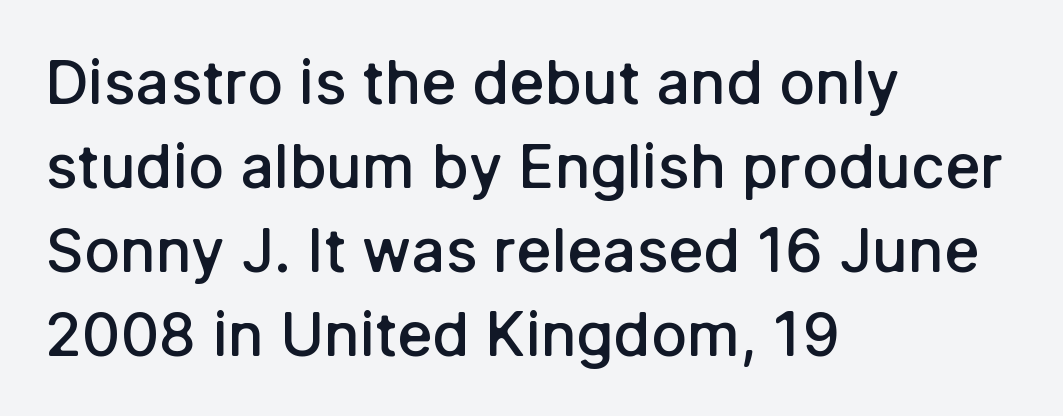
The image shows 60 px semibold sans-serif type, upright; set left-aligned, normal line spacing (1.4x), normal letter spacing, not underlined; low stroke contrast and a medium x-height.
